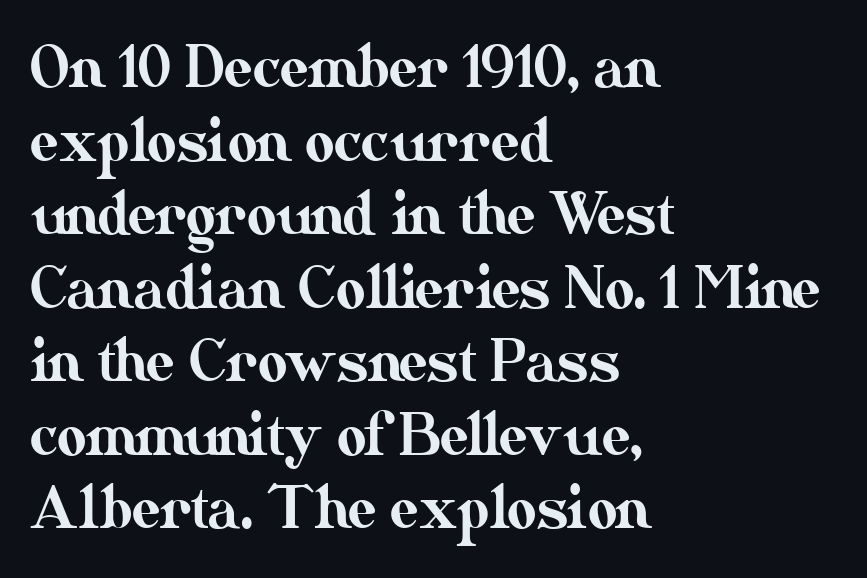
The image shows 57 px text type, upright; set left-aligned, normal line spacing (1.29x), normal letter spacing, not underlined; medium stroke contrast and a small x-height.
